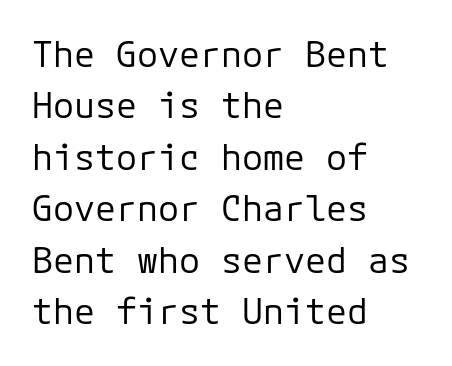
{"serif": "no", "italic": "no", "bold": "no", "weight": "regular", "width": "normal", "stroke_contrast": "low", "x_height": "medium", "underline": "no", "align": "left", "line_spacing": "normal", "line_spacing_ratio": 1.47, "letter_spacing": "normal", "letter_spacing_em": 0.0, "glyph_px": 35}
